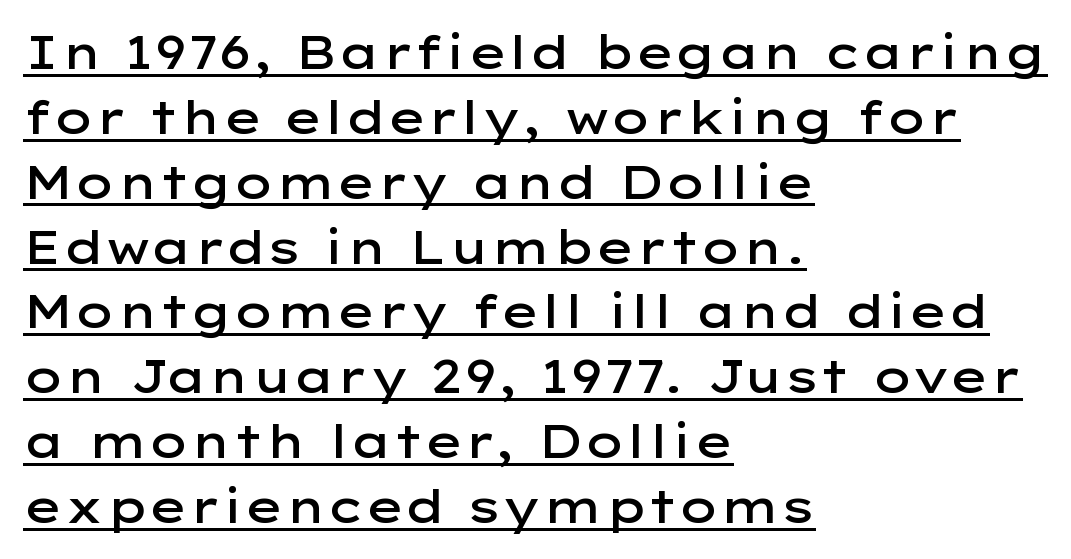
Q: Is the text bold? A: Semi-bold.
Q: Is the text italic (slanted)? A: No, it is upright.
Q: Is the typeface a serif or a sans-serif typeface? A: Sans-serif.
Q: Is the text underlined? A: Yes.
Q: How is the paragraph aligned? A: Left-aligned.
Q: Is the spacing between letters normal or unusually wide? A: Normal.
Q: Is the spacing between lines tight, normal or loose? A: Normal.
Q: Width (condensed, normal, or wide)? A: Wide.
Q: Stroke contrast? A: Low.
Q: x-height? A: Medium.
Q: Monospaced? A: No.
